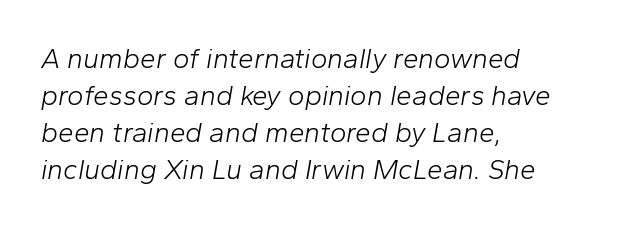
Plain, unruled lines of type. In CSS terms this would be text-align: left. Do the characters align in a grid? No, the font is proportional. The passage shown is not bold in any degree. The type is set solid horizontally, with unmodified tracking.
